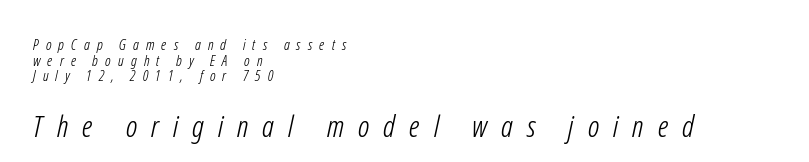
{"serif": "no", "bold": "no", "weight": "light", "width": "condensed", "stroke_contrast": "low", "x_height": "medium", "monospaced": "no", "underline": "no", "align": "left", "line_spacing": "tight", "line_spacing_ratio": 1.04, "letter_spacing": "wide", "letter_spacing_em": 0.47, "larger_block": "second", "size_ratio": 2.0, "glyph_px": 30}
